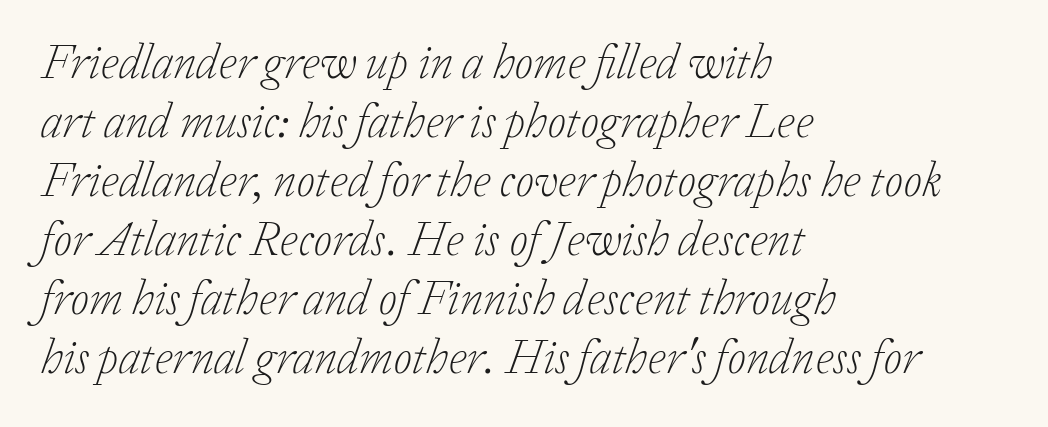
The image shows 48 px light serif type, italic (leaning right); set left-aligned, line spacing 1.23x, normal letter spacing, not underlined; low stroke contrast and a medium x-height.
